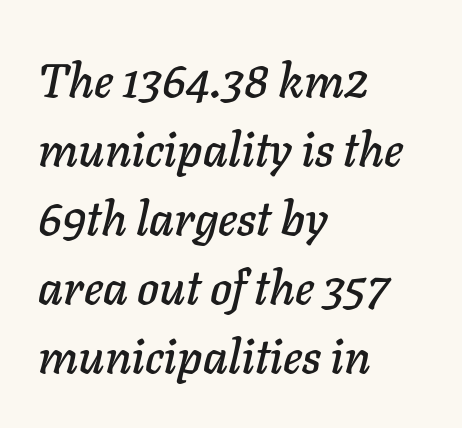
{"italic": "yes", "lean": "right", "slant_degrees": 11, "width": "normal", "stroke_contrast": "low", "x_height": "medium", "monospaced": "no", "underline": "no", "align": "left", "line_spacing": "normal", "line_spacing_ratio": 1.47, "letter_spacing": "normal", "letter_spacing_em": 0.0, "glyph_px": 47}
